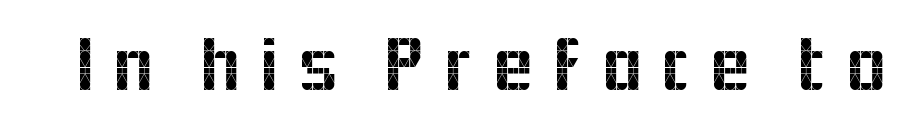
Note the varied advance widths — an 'i' is clearly narrower than an 'm'. A roman cut, with each character standing at attention. The designer went with a sans here, leaving each stem footless. The tracking jumps out immediately: characters are airy and widely separated.
